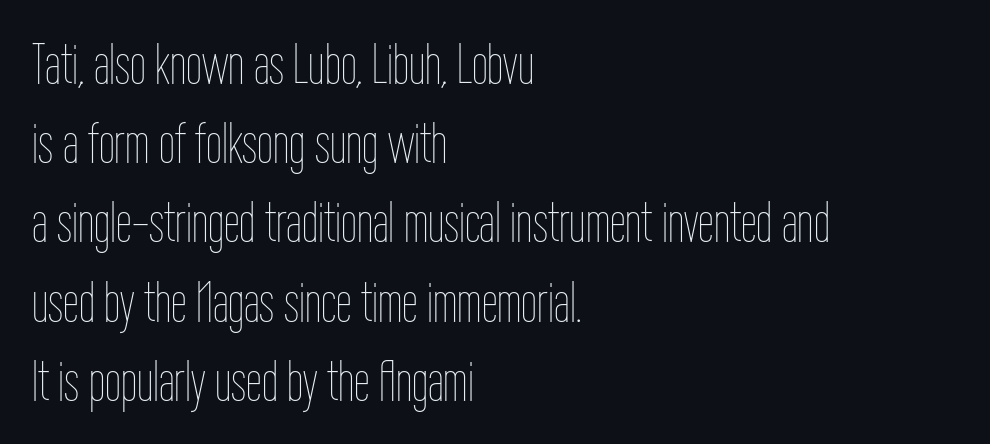
{"italic": "no", "bold": "no", "weight": "thin", "width": "condensed", "stroke_contrast": "low", "x_height": "medium", "monospaced": "no", "underline": "no", "align": "left", "line_spacing": "normal", "line_spacing_ratio": 1.39, "letter_spacing": "normal", "letter_spacing_em": 0.0, "glyph_px": 57}
